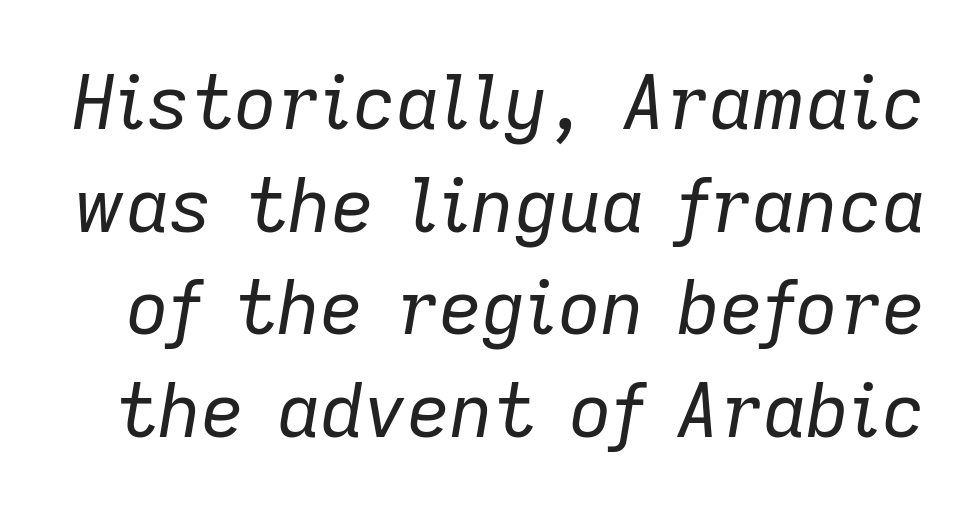
The image shows 75 px regular-weight type, italic (leaning right); set normal line spacing (1.37x), normal letter spacing, not underlined; low stroke contrast and a medium x-height.
